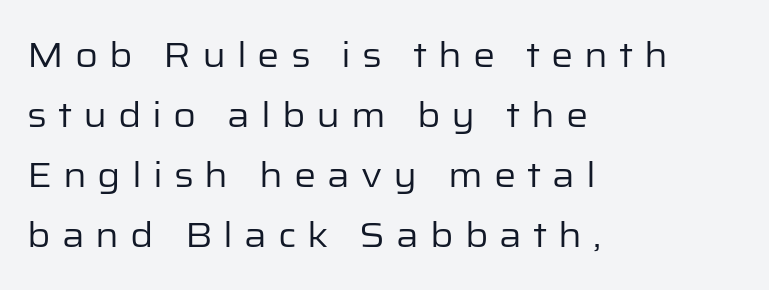
The image shows 35 px regular-weight sans-serif type, upright; set left-aligned, line spacing 1.71x, unusually wide letter spacing (+0.31 em), not underlined; low stroke contrast and a medium x-height.
